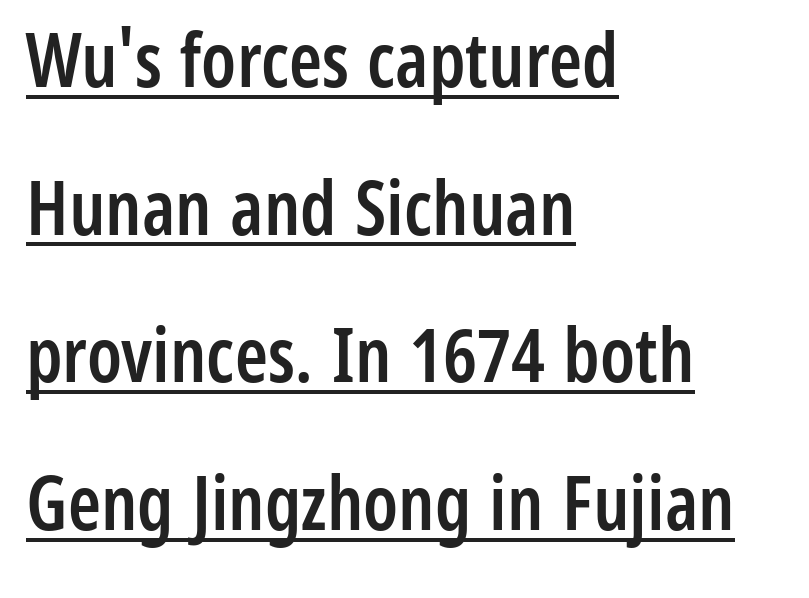
Q: Is the text bold? A: Semi-bold.
Q: Is the text italic (slanted)? A: No, it is upright.
Q: Is the typeface a serif or a sans-serif typeface? A: Sans-serif.
Q: Is the text underlined? A: Yes.
Q: How is the paragraph aligned? A: Left-aligned.
Q: Is the spacing between letters normal or unusually wide? A: Normal.
Q: Is the spacing between lines tight, normal or loose? A: Loose.
Q: Width (condensed, normal, or wide)? A: Condensed.
Q: Stroke contrast? A: Low.
Q: x-height? A: Medium.
Q: Monospaced? A: No.
